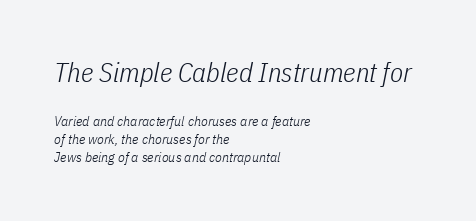
{"italic": "yes", "lean": "right", "slant_degrees": 11, "bold": "no", "underline": "no", "align": "left", "line_spacing": "normal", "line_spacing_ratio": 1.3, "letter_spacing": "normal", "letter_spacing_em": 0.0, "larger_block": "first", "size_ratio": 1.93, "glyph_px": 27}
